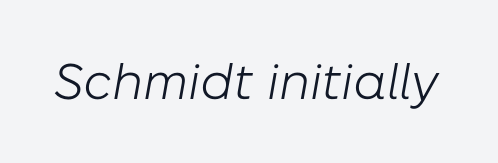
{"italic": "yes", "lean": "right", "slant_degrees": 10, "bold": "no", "weight": "light", "width": "normal", "stroke_contrast": "low", "x_height": "medium", "monospaced": "no", "underline": "no", "letter_spacing": "normal", "letter_spacing_em": 0.0, "glyph_px": 50}
